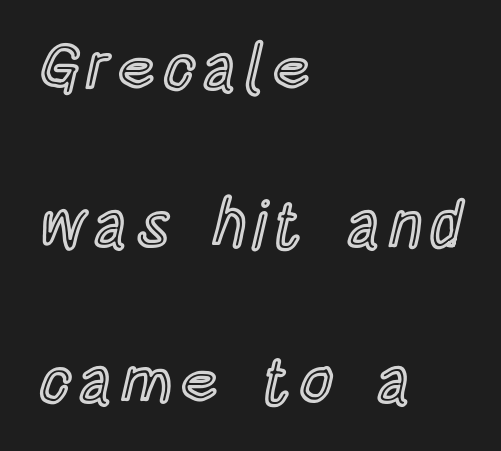
{"width": "condensed", "x_height": "large", "monospaced": "no", "underline": "no", "align": "left", "line_spacing": "loose", "line_spacing_ratio": 2.41, "glyph_px": 65}
